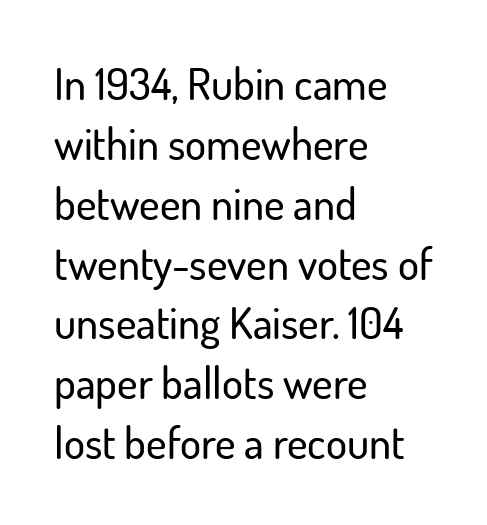
The image shows 44 px sans-serif type, upright; set left-aligned, normal line spacing (1.36x), normal letter spacing, not underlined; low stroke contrast and a small x-height.
